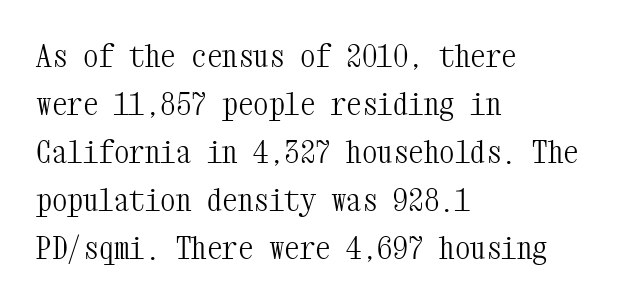
Q: Is the text bold? A: No.
Q: Is the text italic (slanted)? A: No, it is upright.
Q: Is the typeface a serif or a sans-serif typeface? A: Serif.
Q: Is the text underlined? A: No.
Q: How is the paragraph aligned? A: Left-aligned.
Q: Is the spacing between letters normal or unusually wide? A: Normal.
Q: Is the spacing between lines tight, normal or loose? A: Normal.
Q: Width (condensed, normal, or wide)? A: Condensed.
Q: Stroke contrast? A: Medium.
Q: x-height? A: Medium.
Q: Monospaced? A: Yes.
